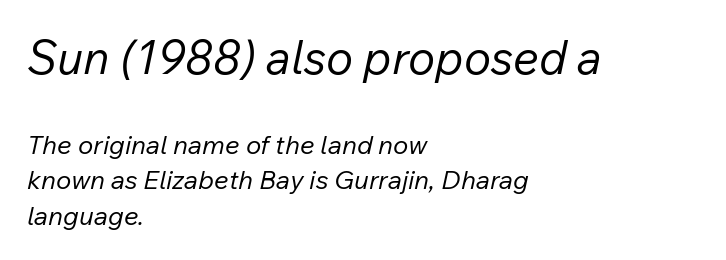
The image shows 46 px regular-weight type, italic (leaning right); set left-aligned, normal line spacing (1.37x), normal letter spacing, not underlined; the first (top) block is 1.77x larger; low stroke contrast and a medium x-height.
